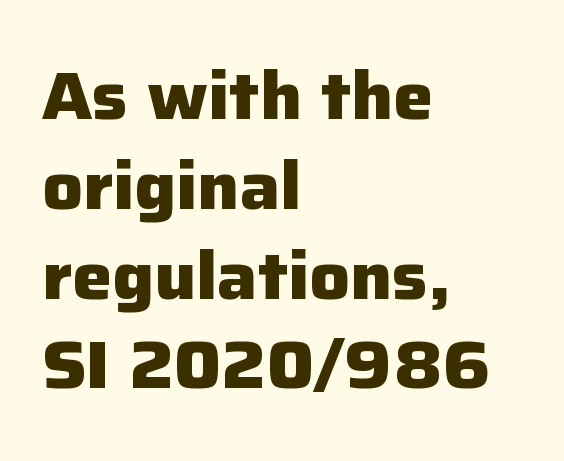
The image shows 67 px heavy sans-serif type, upright; set left-aligned, normal line spacing (1.34x), normal letter spacing, not underlined; low stroke contrast and a medium x-height.
